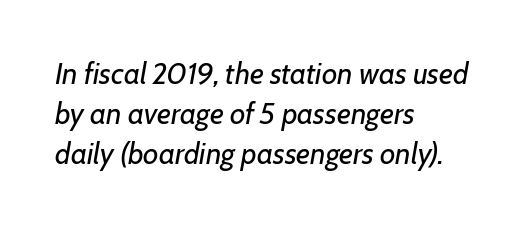
{"italic": "yes", "lean": "right", "slant_degrees": 7, "bold": "no", "weight": "regular", "width": "normal", "stroke_contrast": "low", "x_height": "medium", "monospaced": "no", "underline": "no", "align": "left", "line_spacing": "normal", "line_spacing_ratio": 1.34, "letter_spacing": "normal", "letter_spacing_em": 0.0, "glyph_px": 30}
